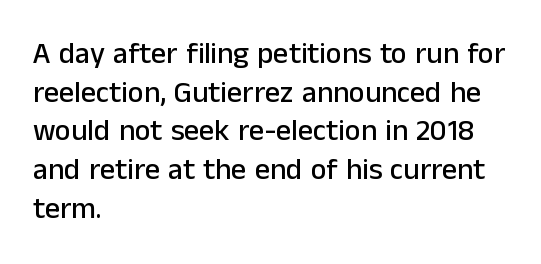
The image shows 30 px sans-serif type, upright; set left-aligned, normal line spacing (1.29x), normal letter spacing, not underlined; low stroke contrast and a medium x-height.
